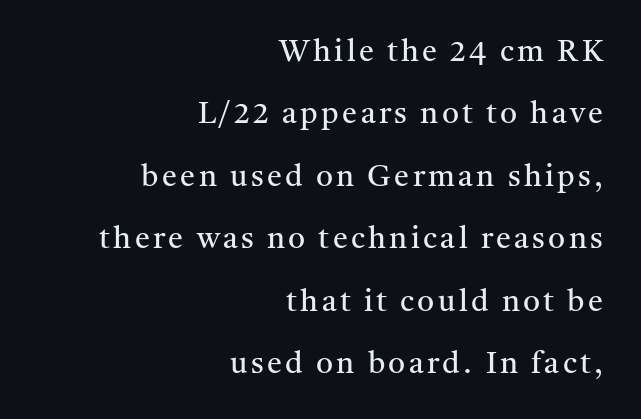
Vertical strokes here are truly vertical. Every row of glyphs terminates at an identical x-position on the right. The letters carry serifs — small finishing strokes at the ends of their stems. Each letter keeps its own natural width here, so spacing adapts to shape. The weight tops out at a normal text grade. Descenders are the only things crossing below the line.
